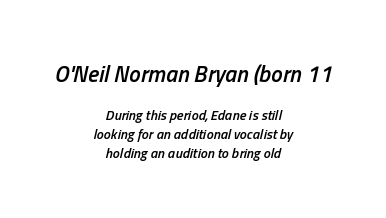
The image shows 23 px text type, italic (leaning right); set centered, normal line spacing (1.34x), normal letter spacing, not underlined; the first (top) block is 1.64x larger.
